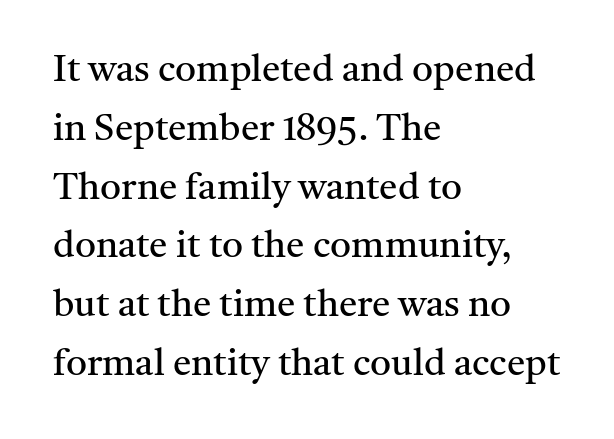
A serif font was chosen for this passage. Summary of weight: not heavy and not bold. Think of a printed novel: that variable character pitch is what you see here. The horizontal fit of the characters is conventional and even. Honestly, there is no underline to notice here at all. Horizontal bands of white between lines are of average thickness.
